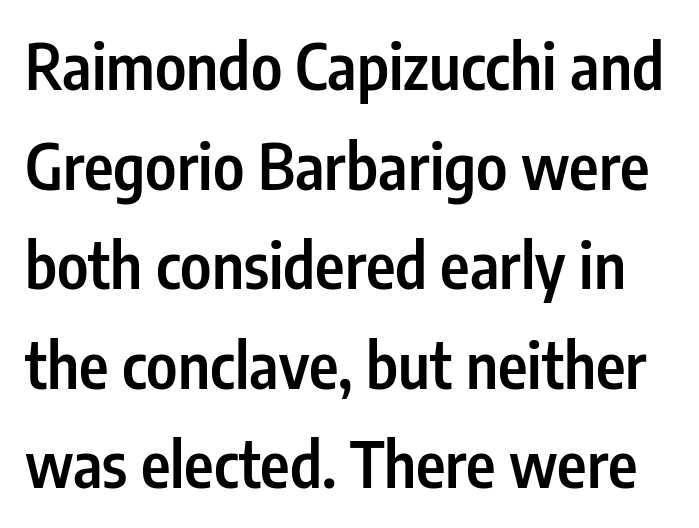
Q: Is the text bold? A: Semi-bold.
Q: Is the text italic (slanted)? A: No, it is upright.
Q: Is the typeface a serif or a sans-serif typeface? A: Sans-serif.
Q: Is the text underlined? A: No.
Q: Is the spacing between letters normal or unusually wide? A: Normal.
Q: Is the spacing between lines tight, normal or loose? A: Normal.
Q: Width (condensed, normal, or wide)? A: Condensed.
Q: Stroke contrast? A: Low.
Q: x-height? A: Medium.
Q: Monospaced? A: No.
